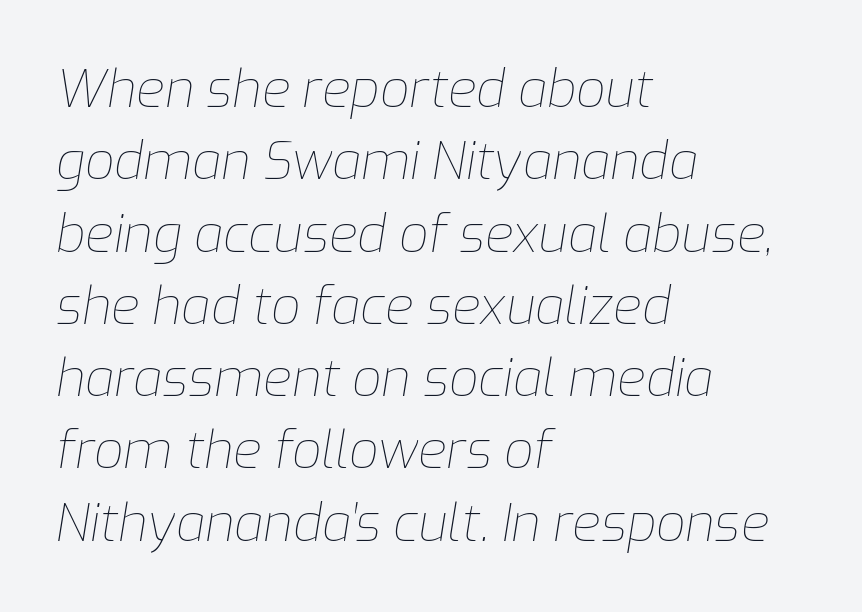
The image shows 52 px thin type, italic (leaning right); set left-aligned, normal line spacing (1.39x), normal letter spacing, not underlined; low stroke contrast and a medium x-height.
